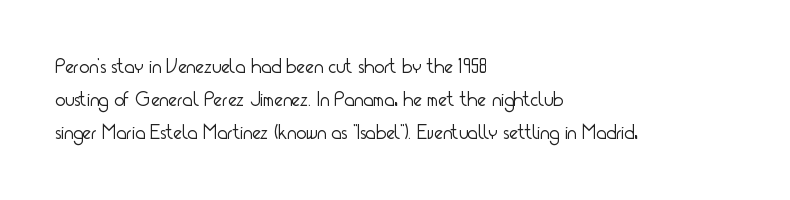
Upright lettering throughout. The rows are spaced the way most documents space them. These lines stack with their left ends in a neat column. The space beneath each line is pristine and unruled. This sample uses plain, unmodified letter spacing. Stem width sits at or under what a default text font uses.
